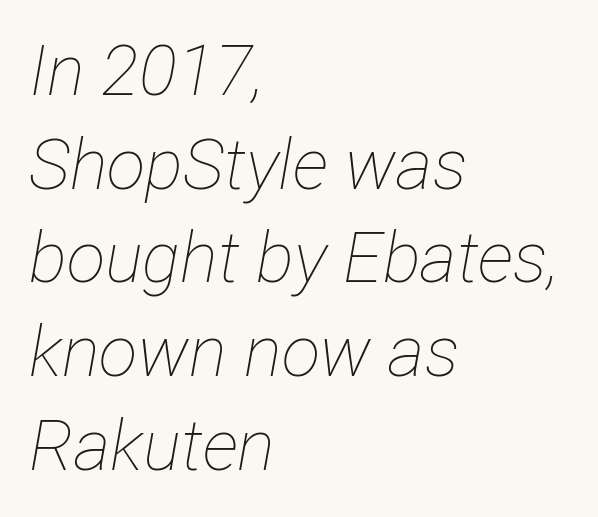
No heavy texture on the line: the type isn't bold. The foot of each line stays bare and open. Spacing verdict: proportional, widths tailored to each character. Between one letter and the next there's only the usual sliver of space. The rendering uses a moderate line-height, typical for paragraphs.
